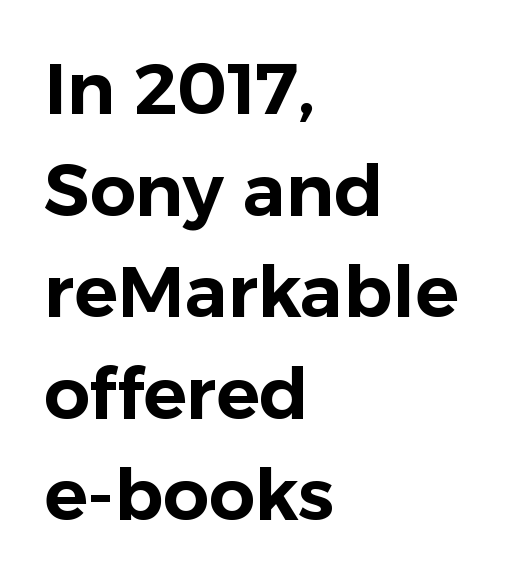
The image shows 72 px sans-serif type, upright; set left-aligned, normal line spacing (1.41x), normal letter spacing, not underlined; low stroke contrast and a medium x-height.
